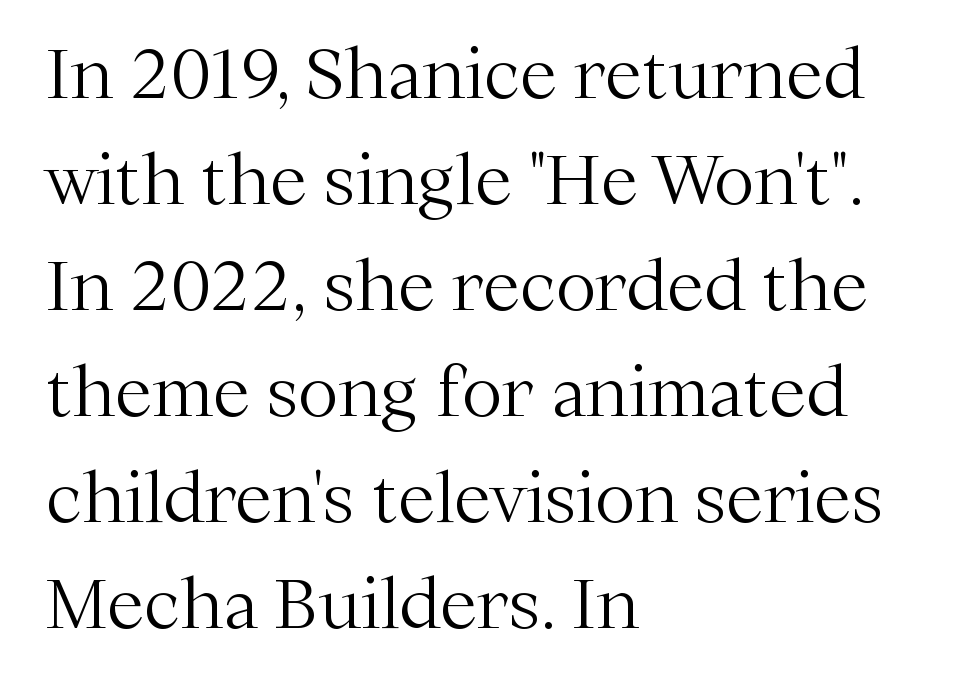
The rag falls on the right side of this text block. The passage shown has conventional tracking throughout. Each row of text sits above clean, open space. Here the designer chose a conventional face with non-uniform glyph widths. The space between consecutive lines is moderate.
